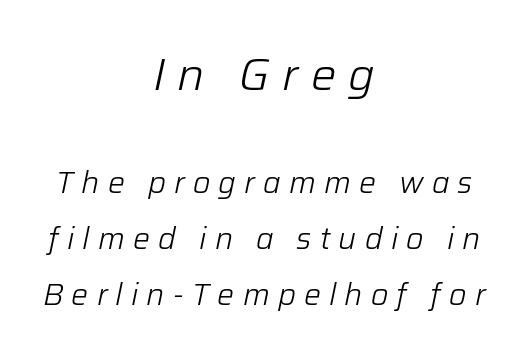
{"italic": "yes", "lean": "right", "slant_degrees": 12, "bold": "no", "weight": "light", "width": "normal", "stroke_contrast": "low", "x_height": "medium", "monospaced": "no", "underline": "no", "align": "center", "line_spacing_ratio": 1.87, "letter_spacing": "wide", "letter_spacing_em": 0.27, "larger_block": "first", "size_ratio": 1.5, "glyph_px": 45}
